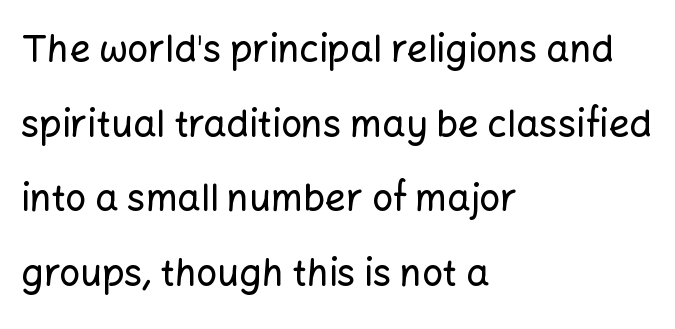
Q: Is the text italic (slanted)? A: No, it is upright.
Q: Is the typeface a serif or a sans-serif typeface? A: Sans-serif.
Q: Is the text underlined? A: No.
Q: How is the paragraph aligned? A: Left-aligned.
Q: Is the spacing between letters normal or unusually wide? A: Normal.
Q: Is the spacing between lines tight, normal or loose? A: Loose.
Q: Width (condensed, normal, or wide)? A: Normal.
Q: Stroke contrast? A: Low.
Q: x-height? A: Medium.
Q: Monospaced? A: No.
